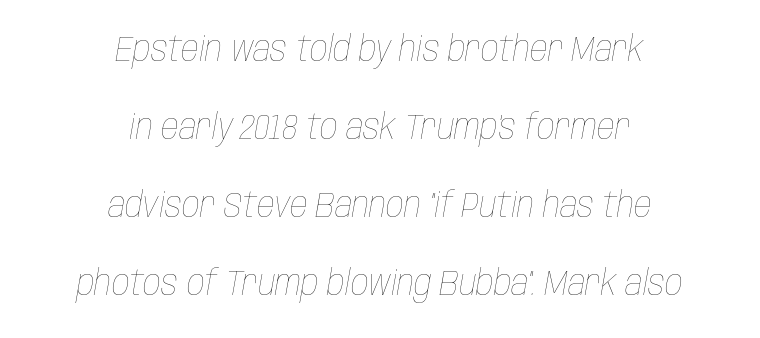
{"italic": "yes", "lean": "right", "slant_degrees": 10, "bold": "no", "weight": "thin", "width": "condensed", "stroke_contrast": "low", "x_height": "large", "monospaced": "no", "underline": "no", "align": "center", "line_spacing": "loose", "line_spacing_ratio": 2.23, "letter_spacing": "normal", "letter_spacing_em": 0.0, "glyph_px": 35}
